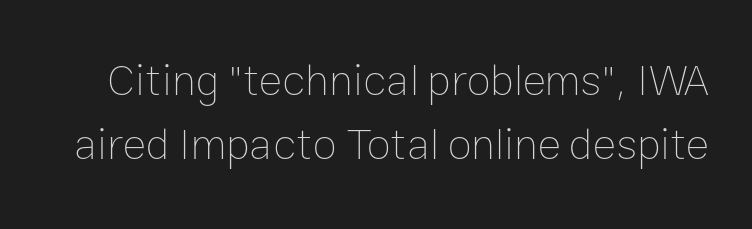
{"italic": "no", "bold": "no", "weight": "thin", "width": "normal", "stroke_contrast": "low", "x_height": "medium", "monospaced": "no", "underline": "no", "line_spacing": "normal", "line_spacing_ratio": 1.46, "letter_spacing": "normal", "letter_spacing_em": 0.0, "glyph_px": 44}
